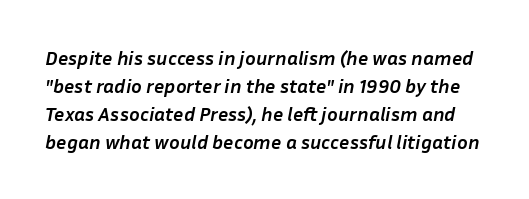
The image shows 20 px bold type, italic (leaning right); set normal line spacing (1.4x), normal letter spacing, not underlined.
